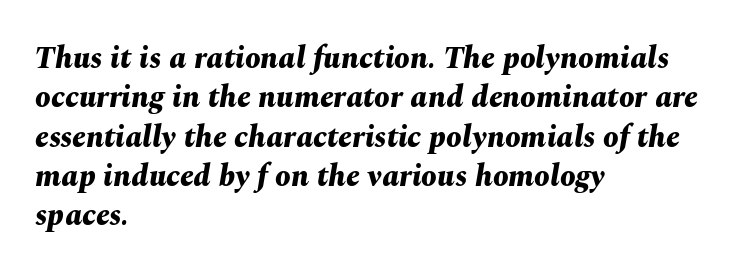
Q: Is the text bold? A: Yes.
Q: Is the text italic (slanted)? A: Yes, it leans right by about 10 degrees.
Q: Is the text underlined? A: No.
Q: How is the paragraph aligned? A: Left-aligned.
Q: Is the spacing between letters normal or unusually wide? A: Normal.
Q: Is the spacing between lines tight, normal or loose? A: Normal.
Q: Width (condensed, normal, or wide)? A: Normal.
Q: Stroke contrast? A: Medium.
Q: x-height? A: Medium.
Q: Monospaced? A: No.
